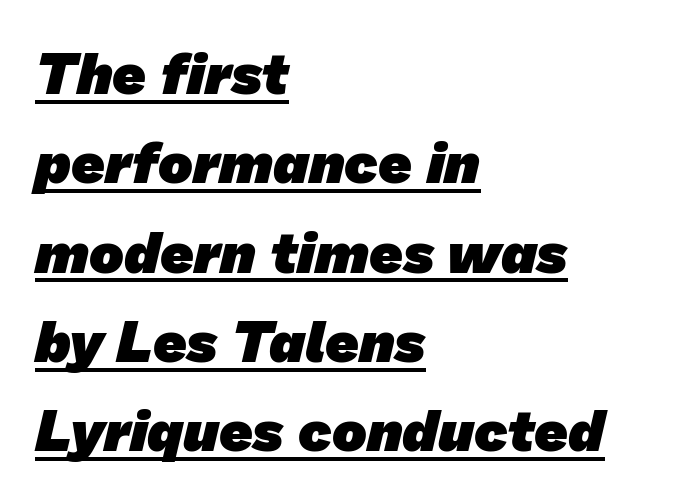
{"serif": "no", "bold": "yes", "weight": "heavy", "width": "normal", "stroke_contrast": "low", "x_height": "medium", "monospaced": "no", "underline": "yes", "align": "left", "line_spacing": "normal", "line_spacing_ratio": 1.54, "letter_spacing": "normal", "letter_spacing_em": 0.0, "glyph_px": 58}
